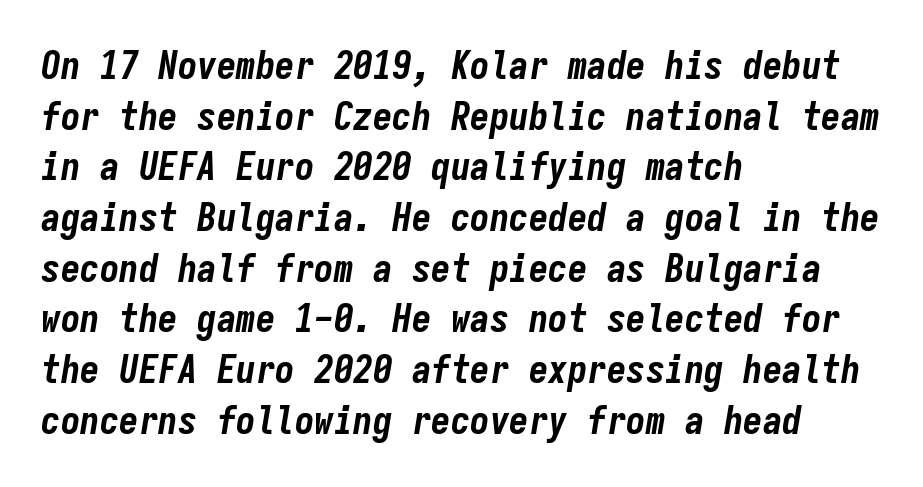
The image shows 39 px bold, condensed type, italic (leaning right), monospaced; set left-aligned, normal line spacing (1.3x), normal letter spacing, not underlined; low stroke contrast and a medium x-height.
